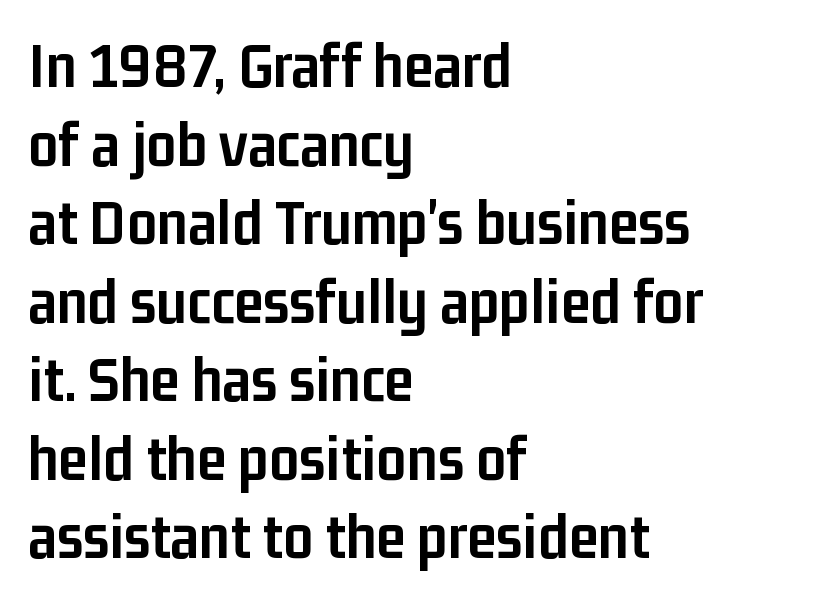
You'd pick this weight for a headline — it's a proper bold. Every character sits straight up, as roman type does. Proportional: the letters do not fall into vertical columns. To sum up the face: it is a sans, with no serifs. Has an underline been added? It has not. Inter-character spacing is left at the font's built-in metrics.
